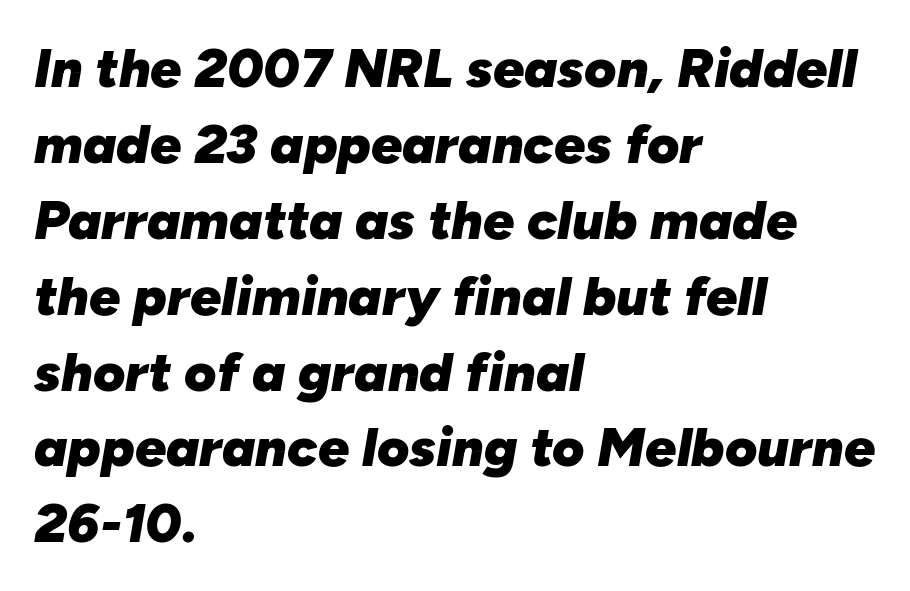
The specimen reads as italic at a glance. Compared with typical body copy, the letter spacing here is the same. Letters rest on an invisible, unmarked baseline. Character widths vary here, with narrow letters taking less room than wide ones. These lines carry a lot of weight — the face is fully bold. The ragged edge is on the right, which tells us the setting is flush left.
